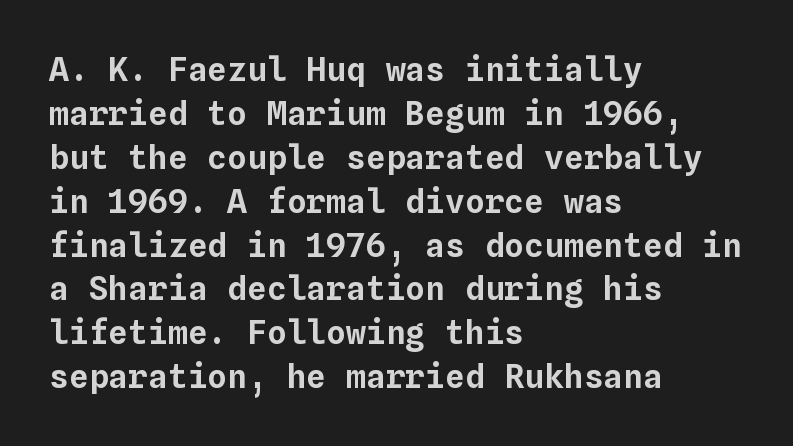
In terms of leading, this rendering sits right in the middle. Does the copy run flush right? No — it runs flush left. Is this a fixed-width face? Yes — each glyph sits in an identical cell. Words appear dense and cohesive because spacing is normal. Rendered with straight, roman letterforms. Glance below the letters and you will spot only blank space.
